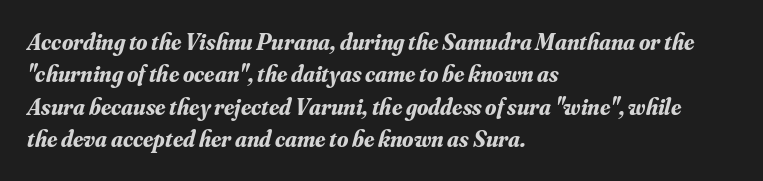
{"italic": "yes", "lean": "right", "slant_degrees": 16, "bold": "yes", "underline": "no", "align": "left", "line_spacing": "normal", "line_spacing_ratio": 1.41, "letter_spacing": "normal", "letter_spacing_em": 0.0, "glyph_px": 23}
